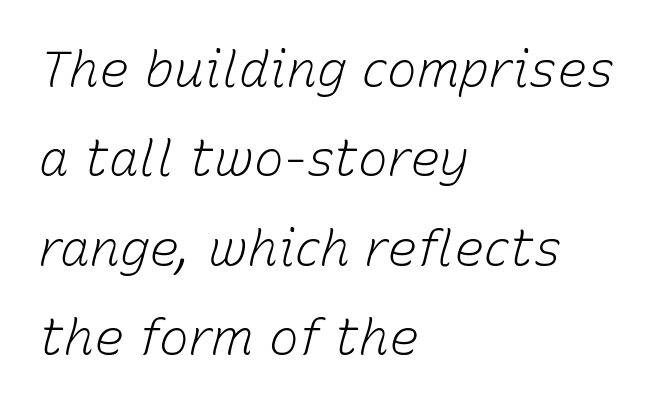
A typesetter would mark this as italic. Stems and bowls with no extra thickness — not bold. Looks like regular typesetting: each glyph gets only the width it needs. This sample uses plain, unmodified letter spacing.
